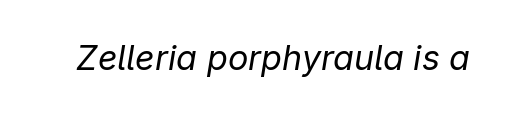
These lines are rendered in a variable-pitch font. Each row of text sits above clean, open space. Italic? Definitely — the glyphs are oblique. In terms of letterspacing, this is plain default setting. Counters stay open thanks to moderate or lighter strokes.
